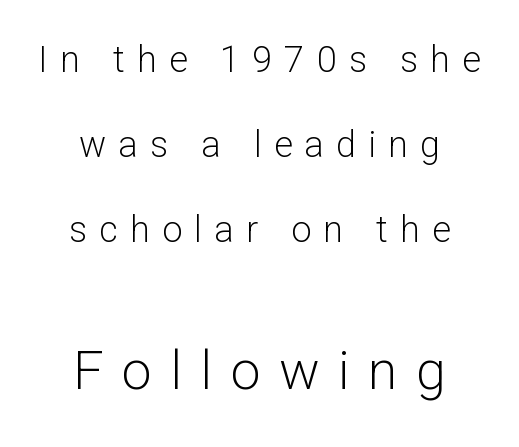
The axis of the letterforms is exactly vertical. Weight: regular or lighter. Look at the glyph heights: the lower group is clearly the bigger setting. The line texture is sparse and dotted thanks to wide tracking. Rows of type keep a wide berth in the vertical direction.
